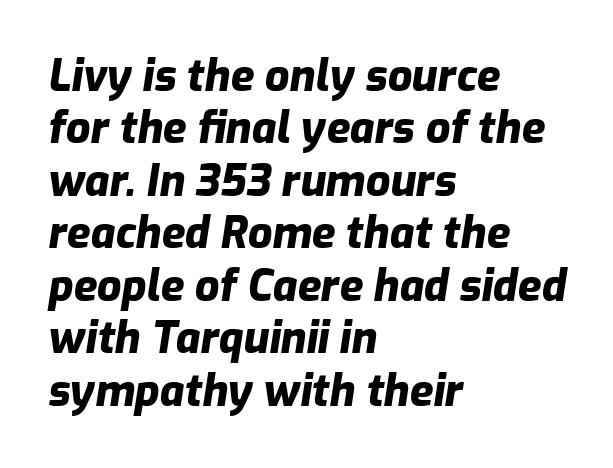
The image shows 43 px heavy type, italic (leaning right); set left-aligned, line spacing 1.22x, normal letter spacing, not underlined; low stroke contrast and a medium x-height.
